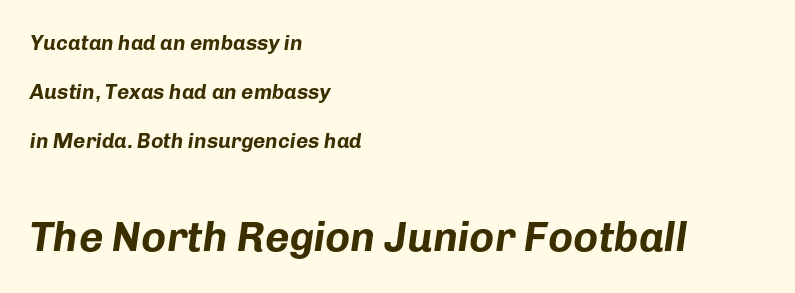
{"italic": "yes", "lean": "right", "slant_degrees": 8, "bold": "yes", "weight": "bold", "width": "normal", "stroke_contrast": "low", "x_height": "medium", "monospaced": "no", "underline": "no", "align": "left", "line_spacing": "loose", "line_spacing_ratio": 2.34, "letter_spacing": "normal", "letter_spacing_em": 0.0, "larger_block": "second", "size_ratio": 2.0, "glyph_px": 42}
